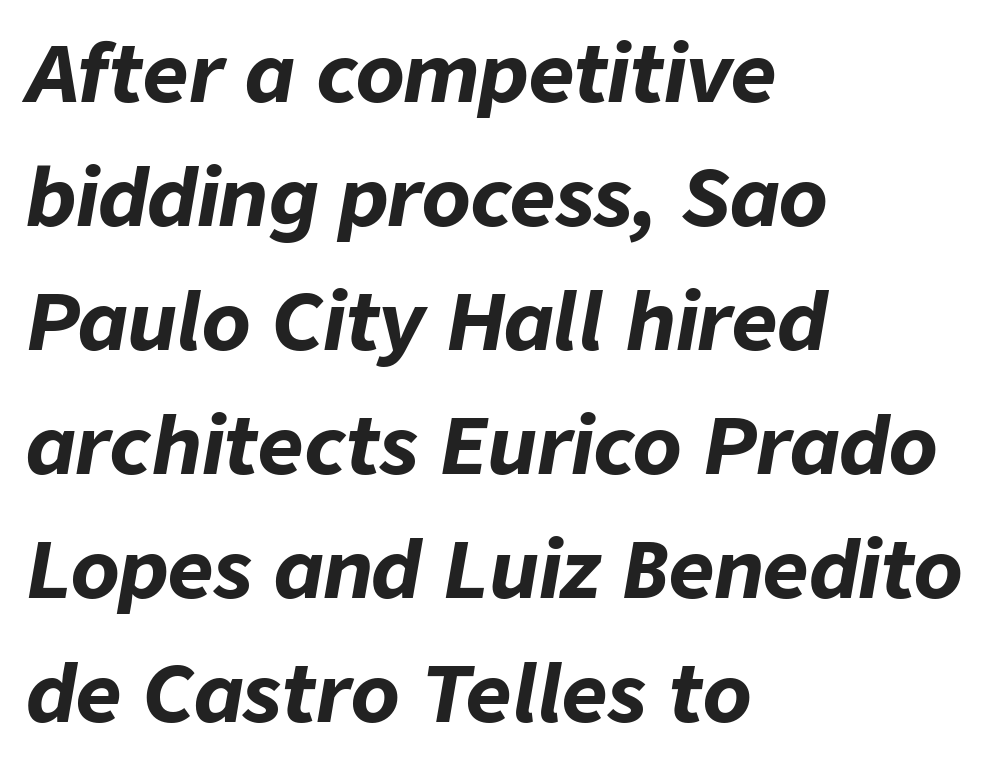
Q: Is the text bold? A: Yes.
Q: Is the text italic (slanted)? A: Yes, it leans right by about 9 degrees.
Q: Is the text underlined? A: No.
Q: How is the paragraph aligned? A: Left-aligned.
Q: Is the spacing between letters normal or unusually wide? A: Normal.
Q: Is the spacing between lines tight, normal or loose? A: Normal.
Q: Width (condensed, normal, or wide)? A: Normal.
Q: Stroke contrast? A: Low.
Q: x-height? A: Medium.
Q: Monospaced? A: No.
